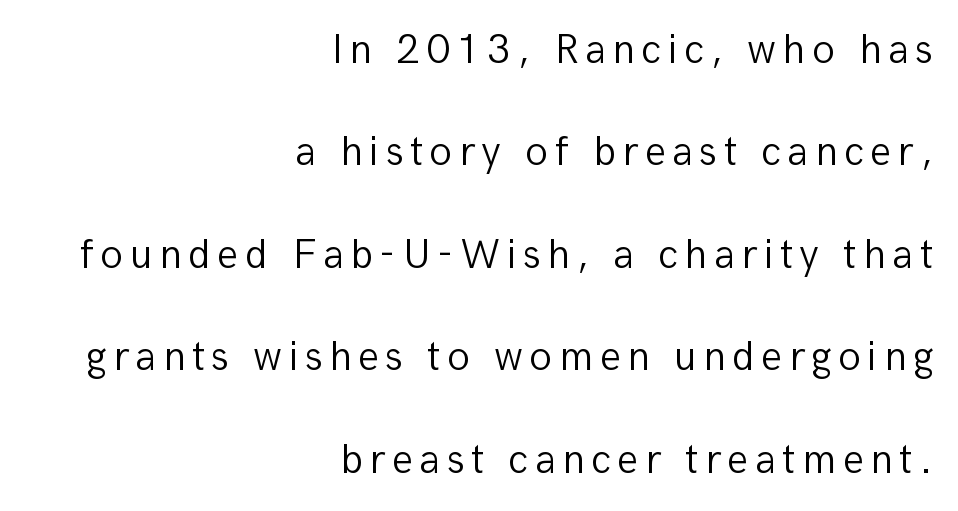
The image shows 42 px light sans-serif type, upright; set right-aligned, loose line spacing (2.44x), not underlined; low stroke contrast and a medium x-height.
